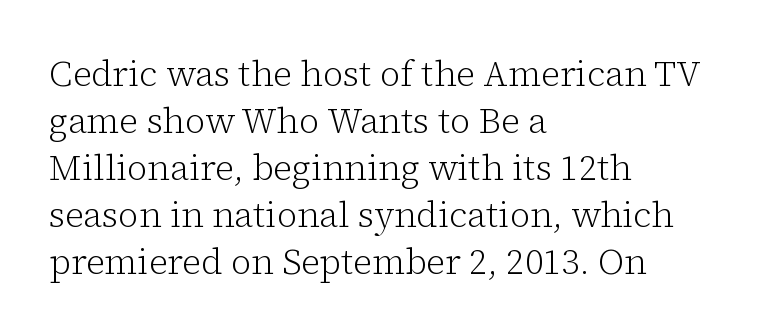
{"serif": "yes", "italic": "no", "bold": "no", "weight": "light", "width": "normal", "stroke_contrast": "low", "x_height": "medium", "monospaced": "no", "underline": "no", "align": "left", "line_spacing": "normal", "line_spacing_ratio": 1.34, "letter_spacing": "normal", "letter_spacing_em": 0.0, "glyph_px": 35}
